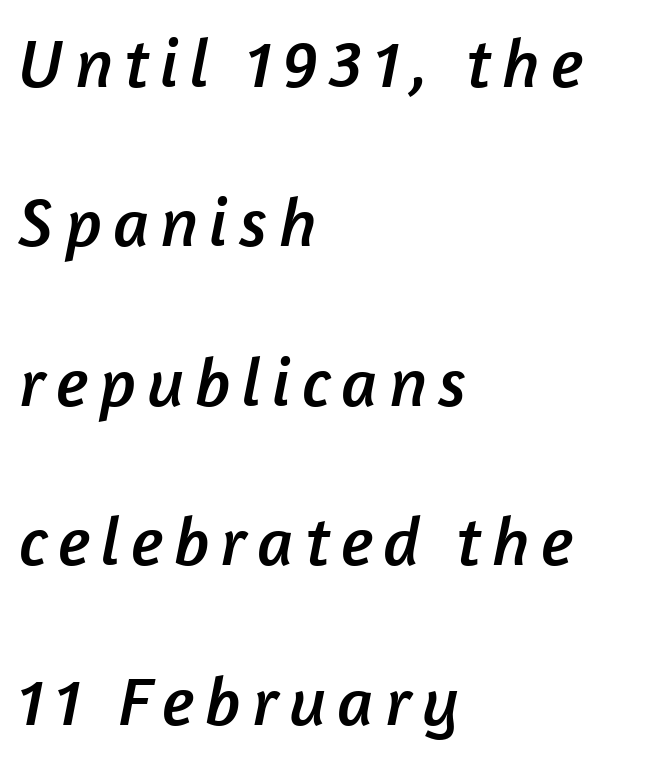
Q: Is the typeface a serif or a sans-serif typeface? A: Sans-serif.
Q: Is the text underlined? A: No.
Q: How is the paragraph aligned? A: Left-aligned.
Q: Is the spacing between lines tight, normal or loose? A: Loose.
Q: Width (condensed, normal, or wide)? A: Normal.
Q: Stroke contrast? A: Low.
Q: x-height? A: Medium.
Q: Monospaced? A: No.
